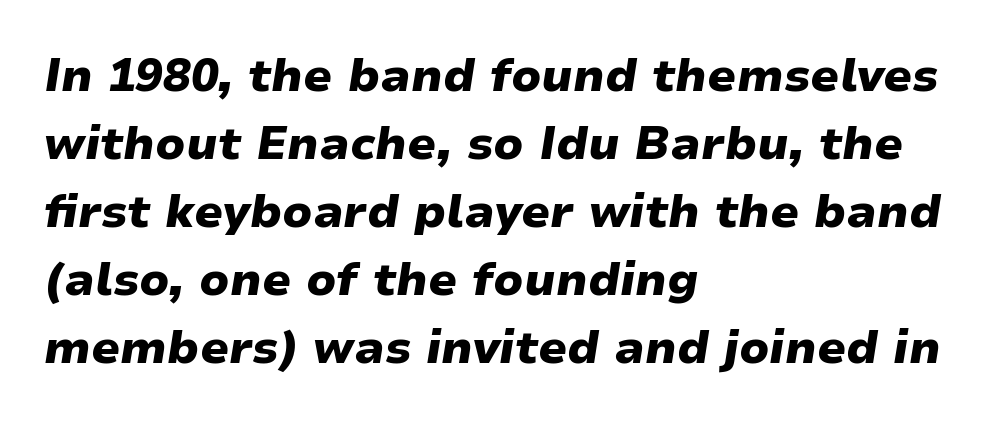
The image shows 46 px heavy, wide type, italic (leaning right); set left-aligned, normal line spacing (1.48x), normal letter spacing, not underlined; low stroke contrast and a medium x-height.
